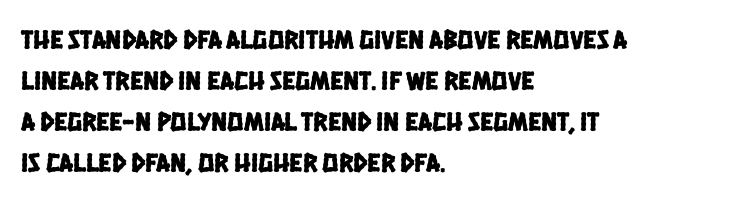
The paragraph has a hard left edge and a soft right edge. The leading is moderate, giving the passage an even texture. Has an underline been added? It has not. The line texture is even and compact thanks to regular tracking.
